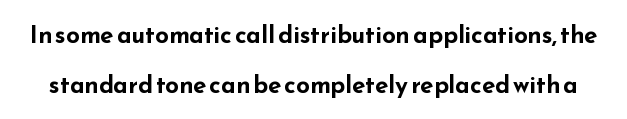
{"italic": "no", "bold": "yes", "underline": "no", "line_spacing": "loose", "line_spacing_ratio": 2.08, "letter_spacing": "normal", "letter_spacing_em": 0.0, "glyph_px": 24}
